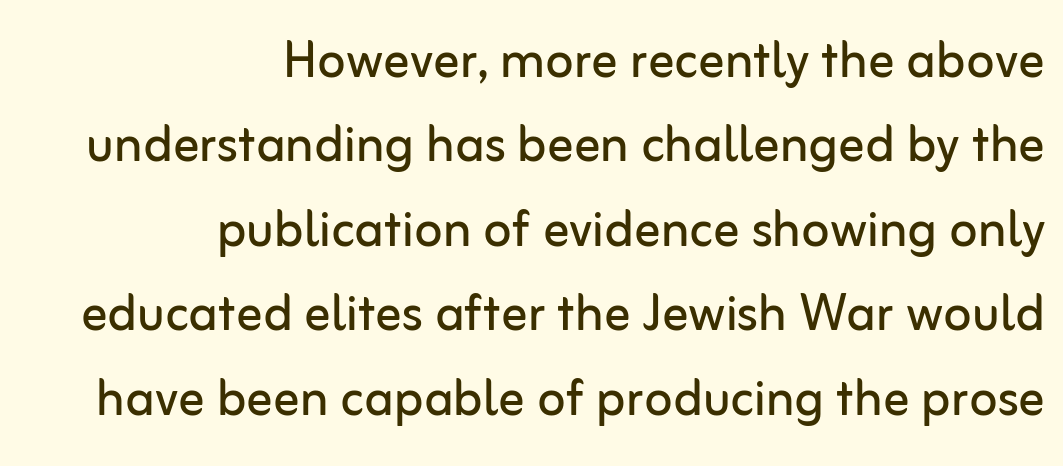
{"serif": "no", "italic": "no", "bold": "no", "weight": "regular", "width": "normal", "stroke_contrast": "low", "x_height": "medium", "monospaced": "no", "underline": "no", "align": "right", "line_spacing": "normal", "line_spacing_ratio": 1.3, "letter_spacing": "normal", "letter_spacing_em": 0.0, "glyph_px": 65}
